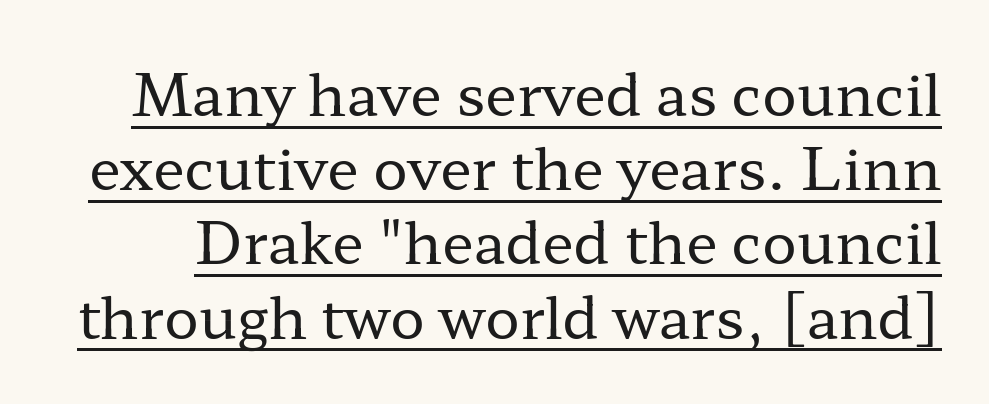
The rows are spaced the way most documents space them. Old-style or modern, the face here clearly has serifs. Underlined type. Rendered with straight, roman letterforms. No heavy texture on the line: the type isn't bold. Do the characters align in a grid? No, the font is proportional.
